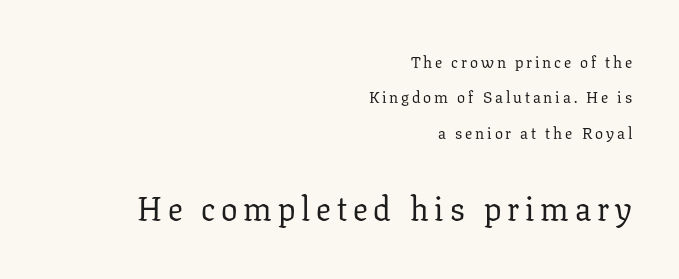
The image shows 33 px regular-weight serif type, upright; set right-aligned, loose line spacing (2.21x), not underlined; the second (bottom) block is 2.06x larger; low stroke contrast and a medium x-height.
